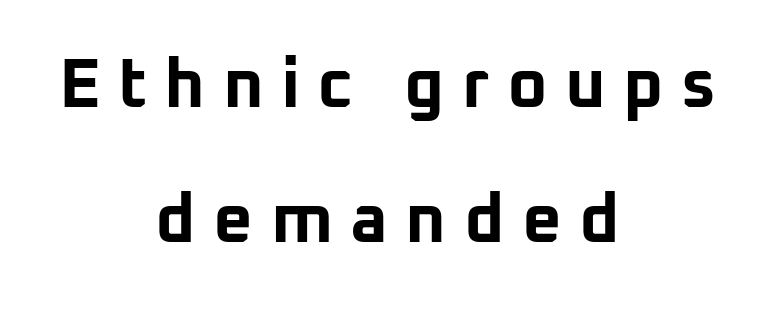
{"serif": "no", "italic": "no", "bold": "yes", "weight": "bold", "width": "normal", "stroke_contrast": "low", "x_height": "medium", "monospaced": "no", "underline": "no", "align": "center", "line_spacing": "loose", "line_spacing_ratio": 1.96, "letter_spacing": "wide", "letter_spacing_em": 0.25, "glyph_px": 69}
